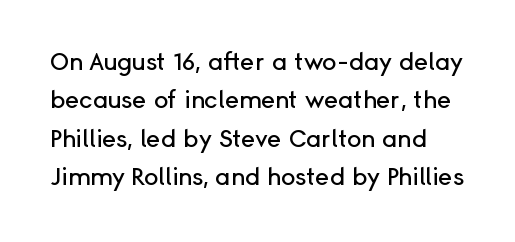
{"italic": "no", "underline": "no", "line_spacing": "normal", "line_spacing_ratio": 1.6, "letter_spacing": "normal", "letter_spacing_em": 0.0, "glyph_px": 24}
